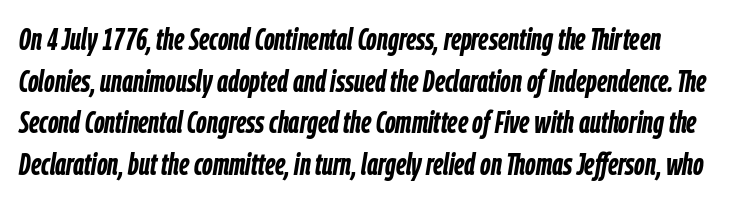
Q: Is the text bold? A: Yes.
Q: Is the text italic (slanted)? A: Yes, it leans right by about 9 degrees.
Q: Is the text underlined? A: No.
Q: How is the paragraph aligned? A: Left-aligned.
Q: Is the spacing between letters normal or unusually wide? A: Normal.
Q: Is the spacing between lines tight, normal or loose? A: Normal.
Q: Width (condensed, normal, or wide)? A: Condensed.
Q: Stroke contrast? A: Low.
Q: x-height? A: Medium.
Q: Monospaced? A: No.
